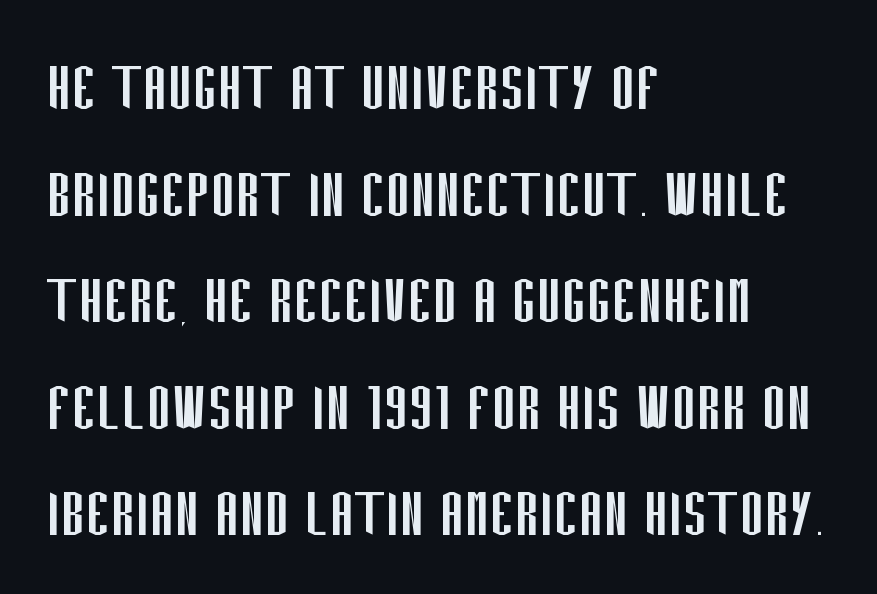
The image shows 74 px regular-weight, condensed sans-serif type, upright; set left-aligned, normal line spacing (1.44x), normal letter spacing, not underlined; low stroke contrast and a large x-height.
